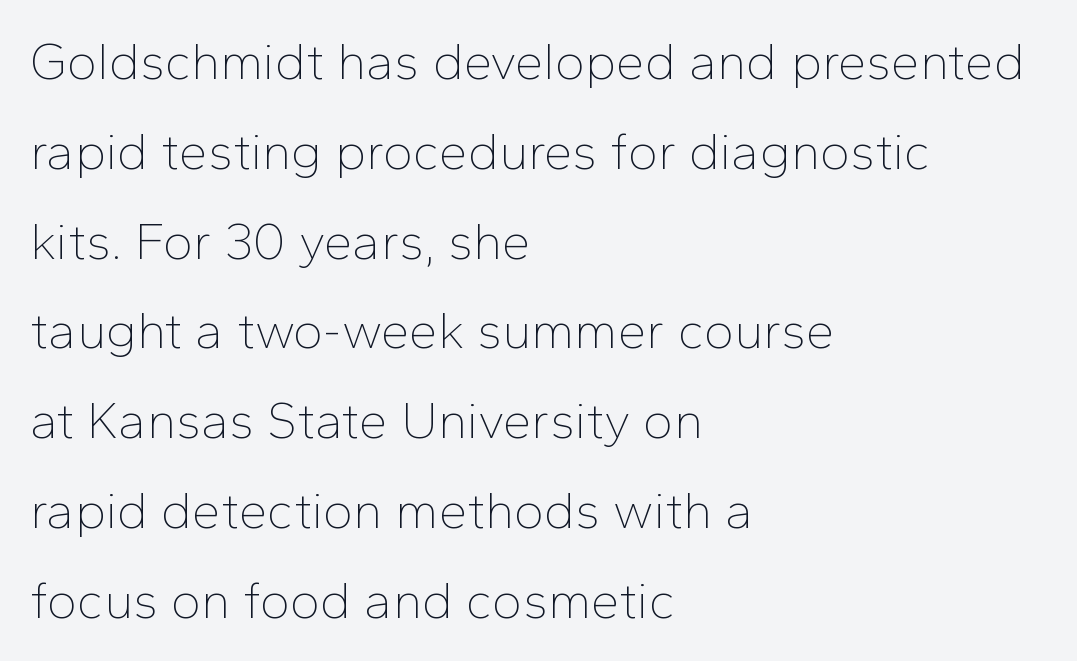
{"serif": "no", "italic": "no", "bold": "no", "weight": "thin", "width": "normal", "stroke_contrast": "low", "x_height": "medium", "monospaced": "no", "underline": "no", "align": "left", "line_spacing_ratio": 1.76, "letter_spacing": "normal", "letter_spacing_em": 0.0, "glyph_px": 51}
